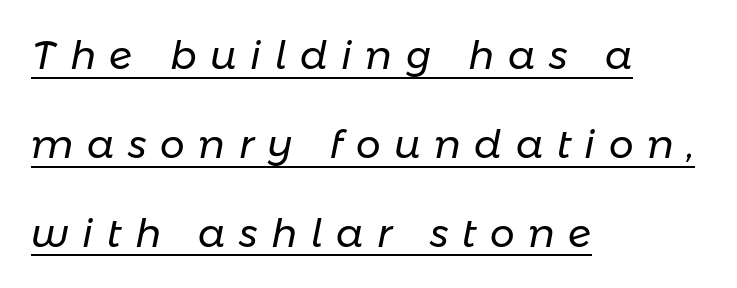
{"italic": "yes", "lean": "right", "slant_degrees": 11, "bold": "no", "weight": "regular", "width": "normal", "stroke_contrast": "low", "x_height": "medium", "monospaced": "no", "underline": "yes", "align": "left", "line_spacing": "loose", "line_spacing_ratio": 2.28, "letter_spacing": "wide", "letter_spacing_em": 0.35, "glyph_px": 39}
